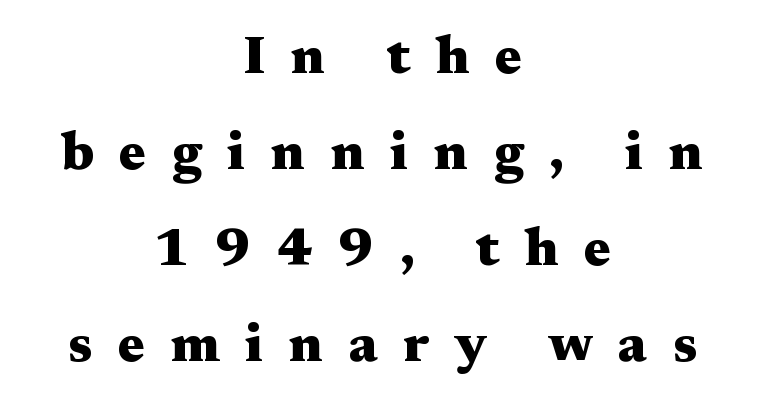
Think of a printed novel: that variable character pitch is what you see here. Decoration check: the copy has no underline. A student would call this center alignment; a typographer would say set centered. The type sits square on the baseline with zero lean.
